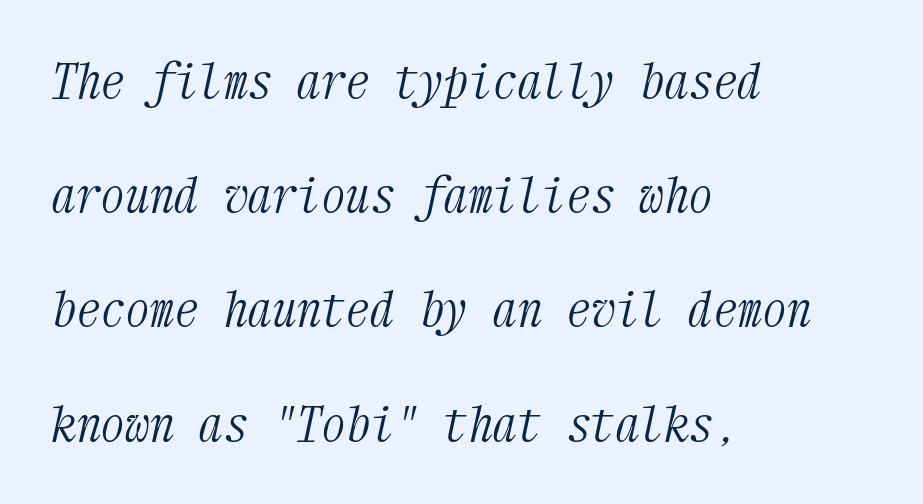
Q: Is the text bold? A: No.
Q: Is the text italic (slanted)? A: Yes, it leans right by about 12 degrees.
Q: Is the typeface a serif or a sans-serif typeface? A: Serif.
Q: Is the text underlined? A: No.
Q: How is the paragraph aligned? A: Left-aligned.
Q: Is the spacing between letters normal or unusually wide? A: Normal.
Q: Is the spacing between lines tight, normal or loose? A: Loose.
Q: Width (condensed, normal, or wide)? A: Condensed.
Q: Stroke contrast? A: Medium.
Q: x-height? A: Medium.
Q: Monospaced? A: Yes.
